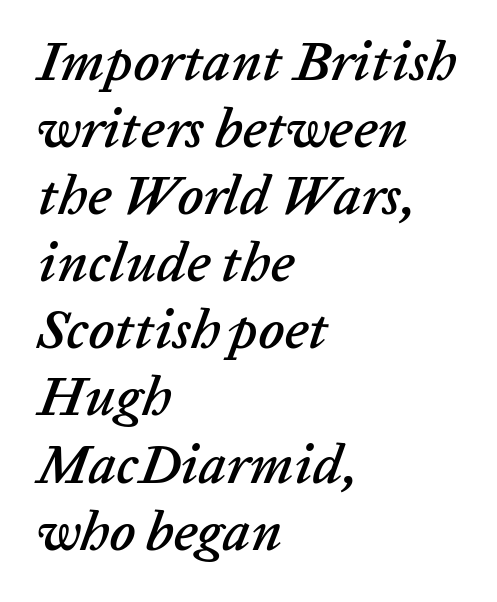
The image shows 55 px text type, italic (leaning right); set left-aligned, line spacing 1.22x, normal letter spacing, not underlined; low stroke contrast and a medium x-height.
